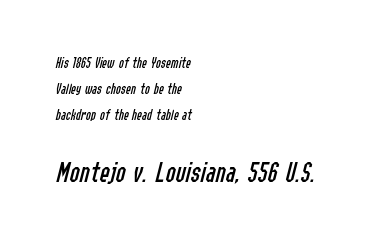
The strokes are not fattened; the text isn't bold. Is the type slanted? Yes — the strokes lean at a clear angle. The specimen omits any rule beneath the text block's lines. The passage shown has conventional tracking throughout.
